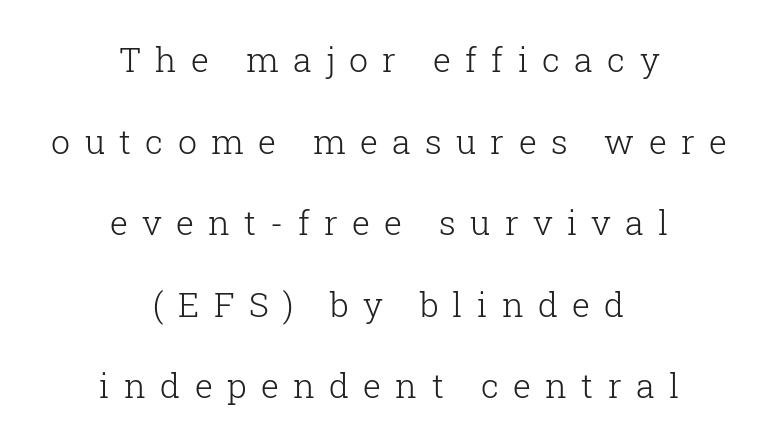
These lines are rendered in a variable-pitch font. A bare baseline throughout the passage. Do the letters lean? They stand straight. Nothing heavy about these letters — not bold at all. Horizontal bands of white between lines are thick stripes.
